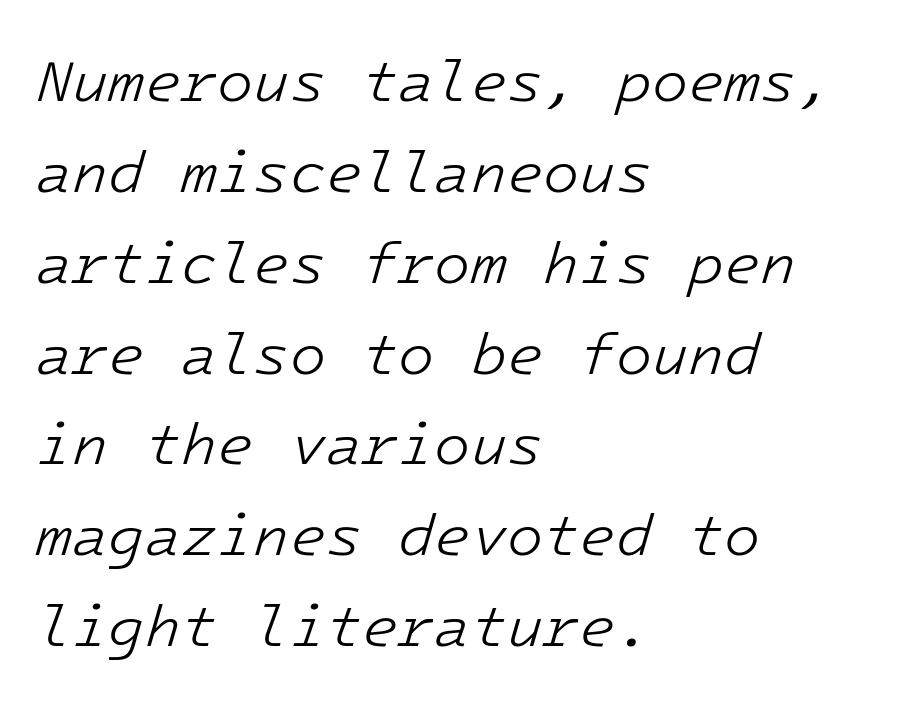
A typesetter would call this monospace, since all characters share one set width. If you drew a ruler down the left edge, every line would touch it. The tracking reads as untouched default to a designer's eye. Compared with a typical body face, this is equally light or lighter still. The space between consecutive lines is moderate.
